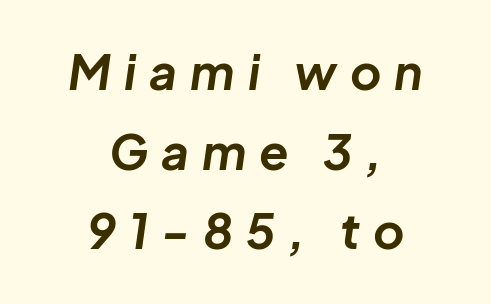
The image shows 48 px bold type, italic (leaning right); set centered, normal line spacing (1.66x), unusually wide letter spacing (+0.27 em), not underlined; low stroke contrast and a medium x-height.
